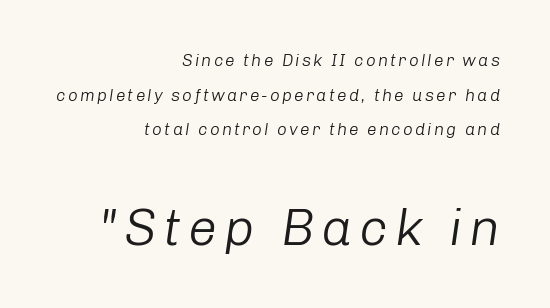
Q: Is the text bold? A: No.
Q: Is the text italic (slanted)? A: Yes, it leans right by about 8 degrees.
Q: Is the text underlined? A: No.
Q: How is the paragraph aligned? A: Right-aligned.
Q: Is the spacing between lines tight, normal or loose? A: Loose.
Q: Which block of text is set in a larger size, the first (top) or the second (bottom)? A: The second (bottom) one.
Q: Width (condensed, normal, or wide)? A: Normal.
Q: Stroke contrast? A: Low.
Q: x-height? A: Medium.
Q: Monospaced? A: No.
